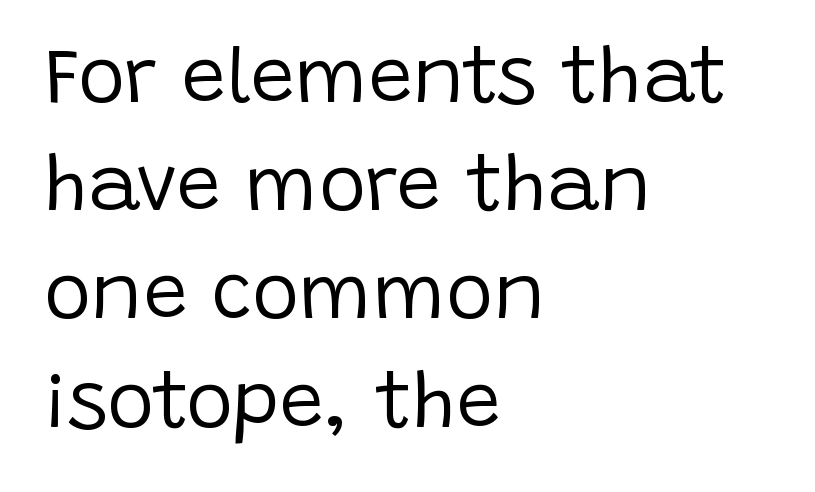
{"serif": "no", "italic": "no", "bold": "no", "weight": "regular", "width": "normal", "stroke_contrast": "low", "x_height": "large", "monospaced": "no", "underline": "no", "align": "left", "line_spacing": "normal", "line_spacing_ratio": 1.37, "letter_spacing": "normal", "letter_spacing_em": 0.0, "glyph_px": 79}
